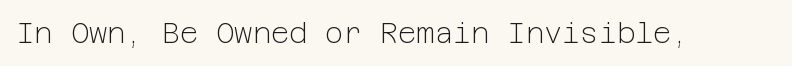
{"serif": "no", "italic": "no", "bold": "no", "weight": "light", "width": "normal", "stroke_contrast": "low", "x_height": "medium", "underline": "no", "letter_spacing": "normal", "letter_spacing_em": 0.0, "glyph_px": 28}
